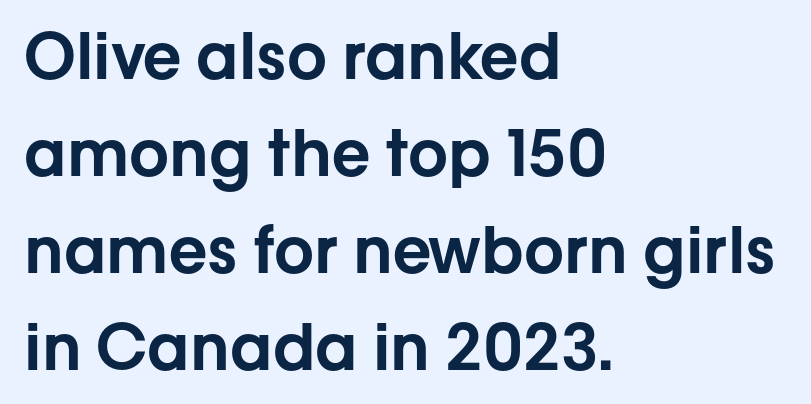
You can tell from the bare stems that sans-serif type was used. A typesetter would call this proportional, since set widths differ per character. The rows are spaced the way most documents space them. This rendering leaves character spacing at its baseline value.
